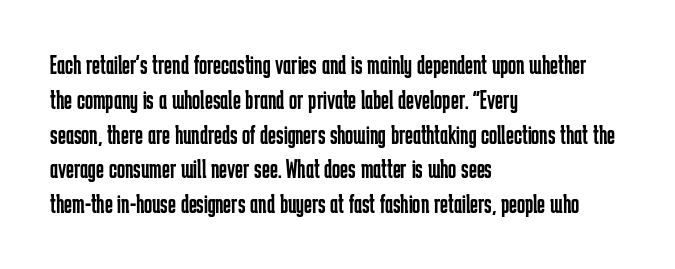
This sample keeps an unexceptional amount of space between lines. Characters remain perfectly vertical along every line. The gap between lines stays unmarked. Is this a heavy cut? Hardly; it is regular or lighter.
